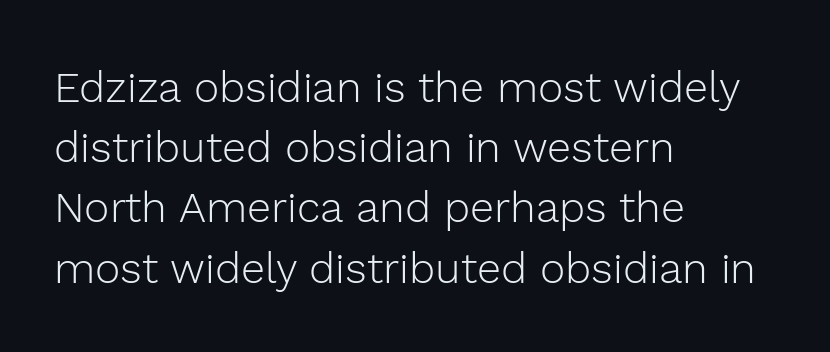
{"serif": "no", "italic": "no", "bold": "no", "weight": "light", "width": "normal", "x_height": "medium", "monospaced": "no", "underline": "no", "align": "left", "line_spacing": "normal", "line_spacing_ratio": 1.4, "letter_spacing": "normal", "letter_spacing_em": 0.0, "glyph_px": 43}
